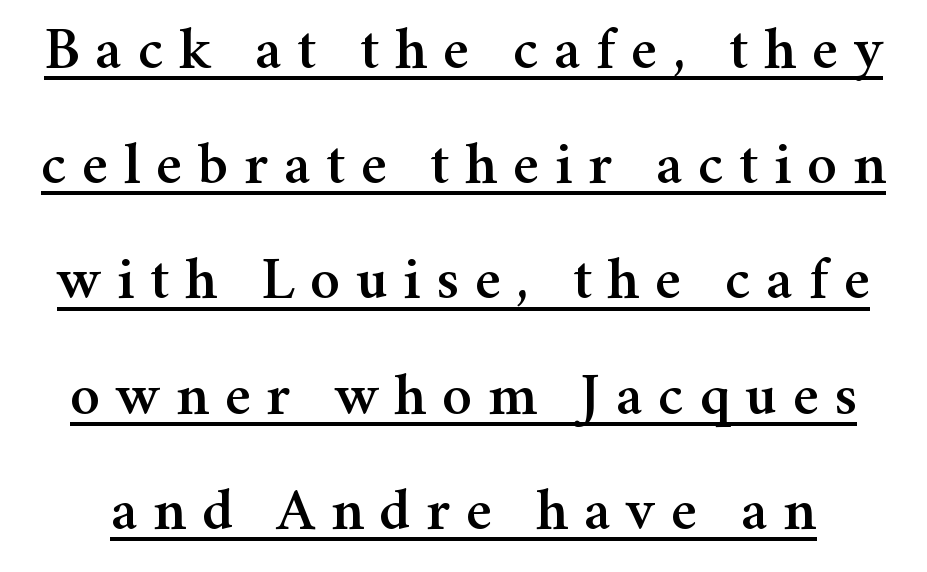
The image shows 60 px serif type, upright; set loose line spacing (1.92x), unusually wide letter spacing (+0.26 em), underlined; medium stroke contrast and a medium x-height.
